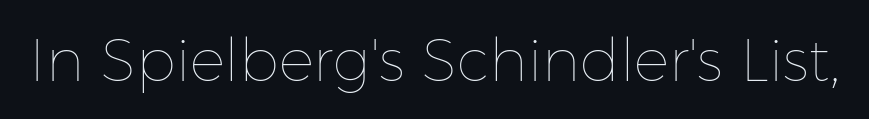
The image shows 59 px thin type, upright; set normal letter spacing, not underlined; low stroke contrast and a medium x-height.
